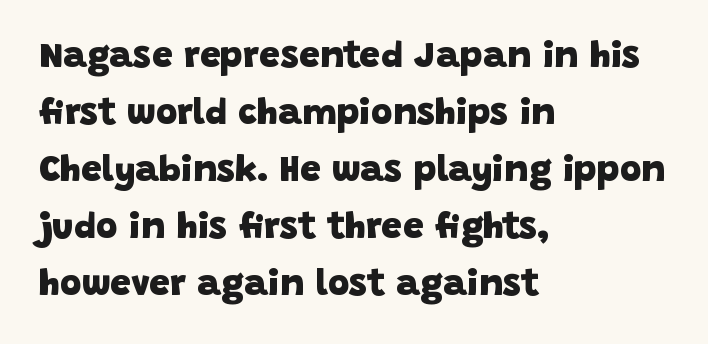
{"serif": "no", "bold": "yes", "weight": "heavy", "width": "normal", "stroke_contrast": "low", "x_height": "large", "monospaced": "no", "underline": "no", "align": "left", "line_spacing": "normal", "line_spacing_ratio": 1.54, "letter_spacing": "normal", "letter_spacing_em": 0.0, "glyph_px": 37}
